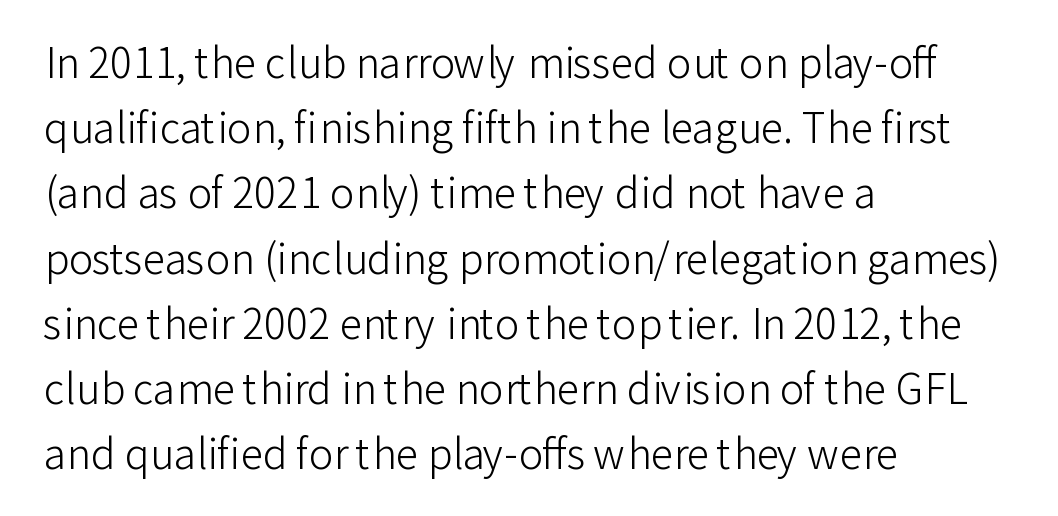
Q: Is the text bold? A: No.
Q: Is the text italic (slanted)? A: No, it is upright.
Q: Is the typeface a serif or a sans-serif typeface? A: Sans-serif.
Q: Is the text underlined? A: No.
Q: How is the paragraph aligned? A: Left-aligned.
Q: Is the spacing between letters normal or unusually wide? A: Normal.
Q: Is the spacing between lines tight, normal or loose? A: Normal.
Q: Width (condensed, normal, or wide)? A: Normal.
Q: Stroke contrast? A: Low.
Q: x-height? A: Medium.
Q: Monospaced? A: No.
